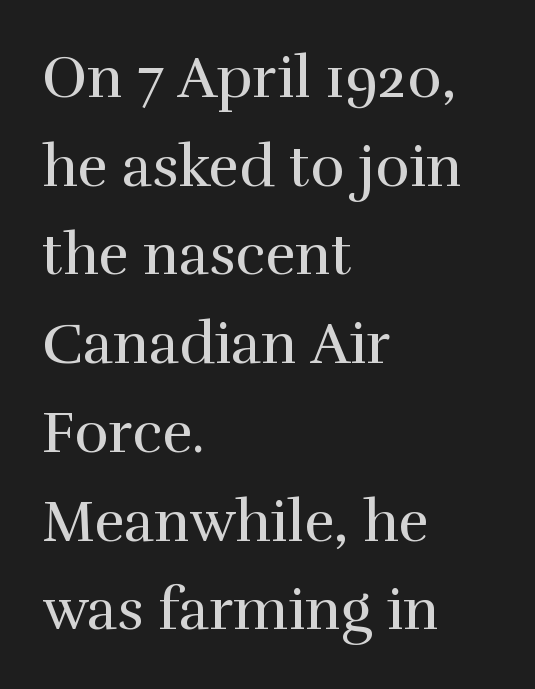
The image shows 58 px regular-weight serif type, upright; set left-aligned, normal line spacing (1.53x), normal letter spacing, not underlined; a medium x-height.
